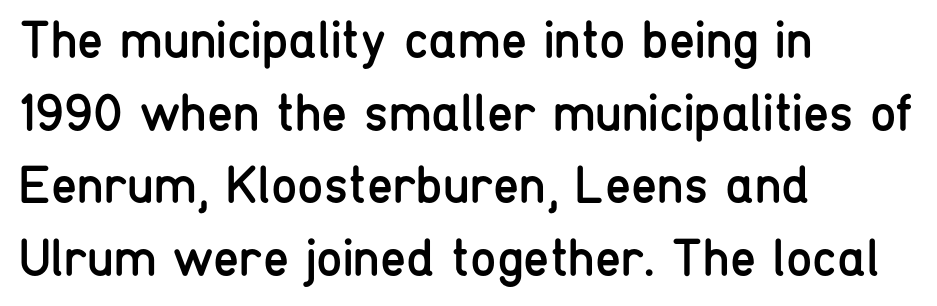
The image shows 53 px regular-weight, condensed sans-serif type, upright; set left-aligned, normal line spacing (1.37x), normal letter spacing, not underlined; low stroke contrast and a medium x-height.
